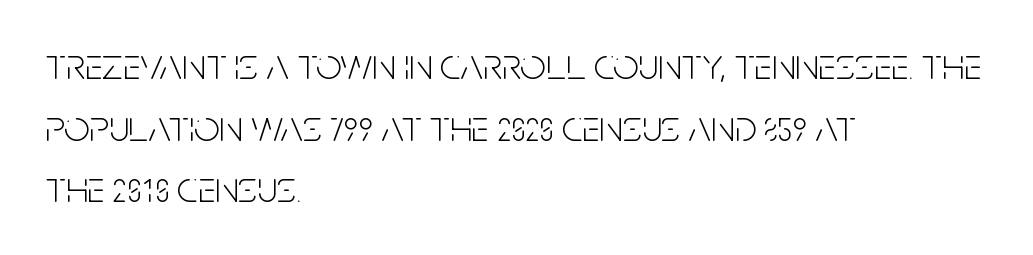
The image shows 45 px light, condensed sans-serif type, upright; set left-aligned, normal line spacing (1.37x), normal letter spacing, not underlined; low stroke contrast and a large x-height.
